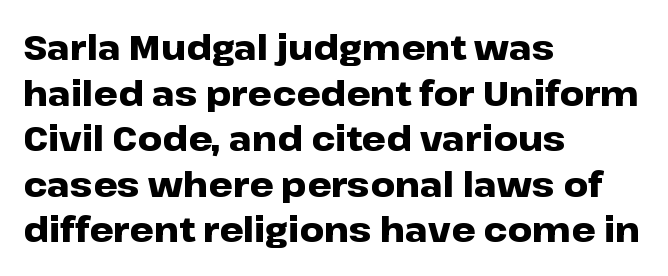
Anything drawn beneath the words? Only blank space. You'd pick this weight for a headline — it's a proper bold. The characters display no serif detailing; their extremities are plain. Honestly, the letter spacing is just normal — you wouldn't notice it. Note the varied advance widths — an 'i' is clearly narrower than an 'm'. If you measured baseline to baseline, you'd find a middling distance.
